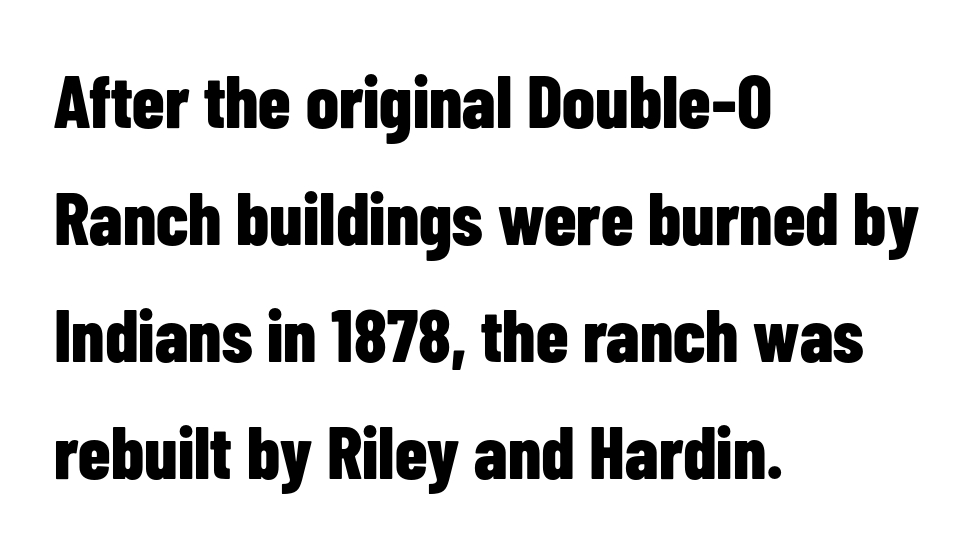
Q: Is the text bold? A: Yes.
Q: Is the text italic (slanted)? A: No, it is upright.
Q: Is the typeface a serif or a sans-serif typeface? A: Sans-serif.
Q: Is the text underlined? A: No.
Q: How is the paragraph aligned? A: Left-aligned.
Q: Is the spacing between letters normal or unusually wide? A: Normal.
Q: Is the spacing between lines tight, normal or loose? A: Normal.
Q: Width (condensed, normal, or wide)? A: Condensed.
Q: Stroke contrast? A: Low.
Q: x-height? A: Medium.
Q: Monospaced? A: No.
